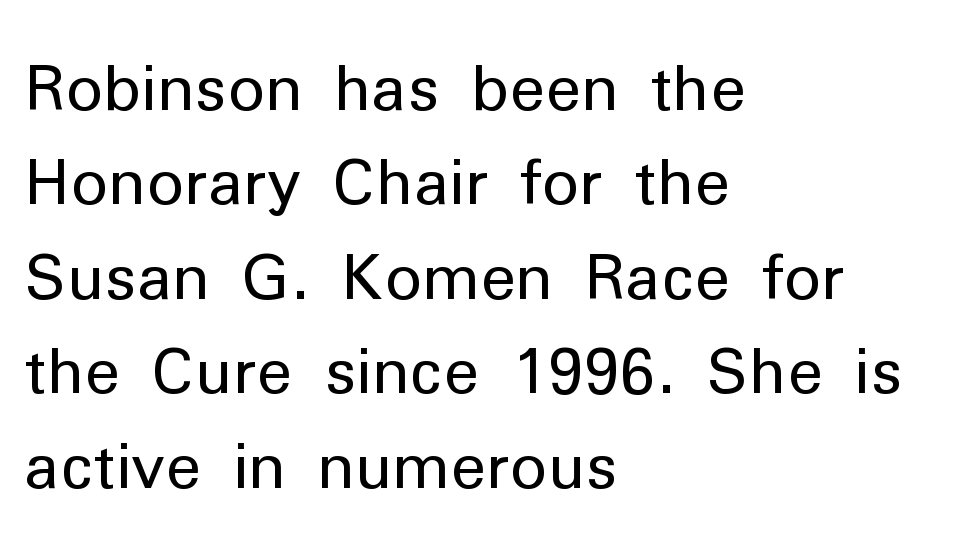
Q: Is the text bold? A: No.
Q: Is the text italic (slanted)? A: No, it is upright.
Q: Is the typeface a serif or a sans-serif typeface? A: Sans-serif.
Q: Is the text underlined? A: No.
Q: How is the paragraph aligned? A: Left-aligned.
Q: Is the spacing between letters normal or unusually wide? A: Normal.
Q: Is the spacing between lines tight, normal or loose? A: Normal.
Q: Width (condensed, normal, or wide)? A: Normal.
Q: Stroke contrast? A: Low.
Q: x-height? A: Medium.
Q: Monospaced? A: No.
